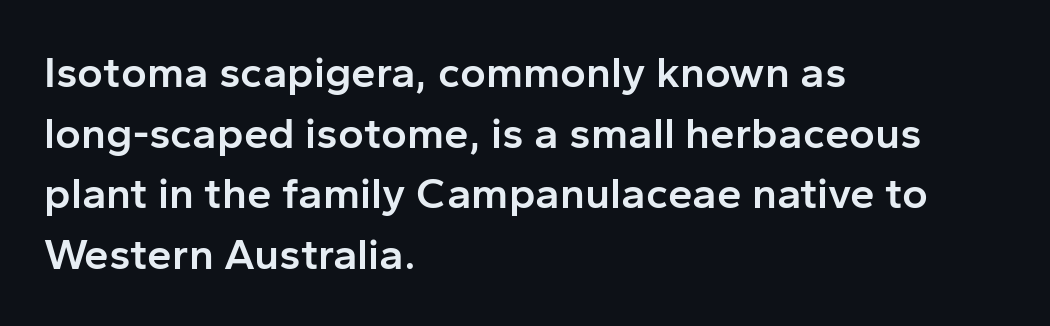
The image shows 44 px semibold sans-serif type, upright; set left-aligned, normal line spacing (1.38x), normal letter spacing, not underlined; low stroke contrast and a medium x-height.
